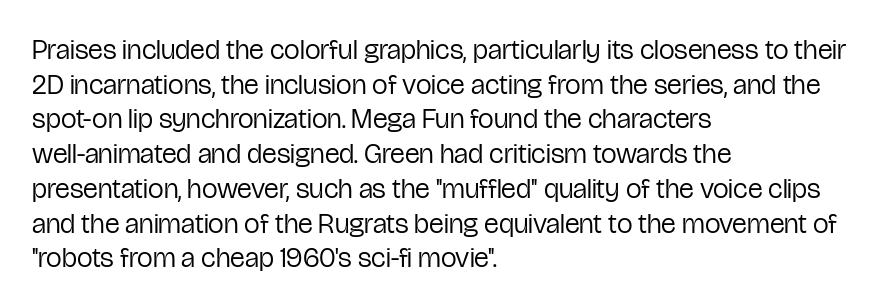
Q: Is the text bold? A: No.
Q: Is the text italic (slanted)? A: No, it is upright.
Q: Is the typeface a serif or a sans-serif typeface? A: Sans-serif.
Q: Is the text underlined? A: No.
Q: How is the paragraph aligned? A: Left-aligned.
Q: Is the spacing between letters normal or unusually wide? A: Normal.
Q: Width (condensed, normal, or wide)? A: Condensed.
Q: Stroke contrast? A: Low.
Q: x-height? A: Medium.
Q: Monospaced? A: No.
